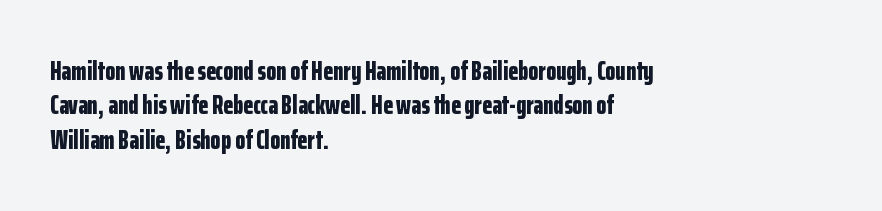
Words appear dense and cohesive because spacing is normal. Typeset ragged right — the left edge is the straight one. This sample keeps an unexceptional amount of space between lines. A clean baseline with only descenders dipping below it. Notice how thick the strokes are: this is what a full bold looks like. This is the regular roman posture of the typeface.
